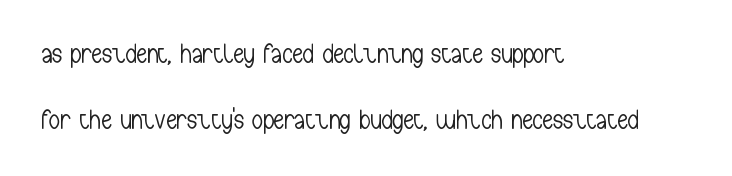
Q: Is the text bold? A: No.
Q: Is the text italic (slanted)? A: No, it is upright.
Q: Is the text underlined? A: No.
Q: How is the paragraph aligned? A: Left-aligned.
Q: Is the spacing between letters normal or unusually wide? A: Normal.
Q: Is the spacing between lines tight, normal or loose? A: Loose.
